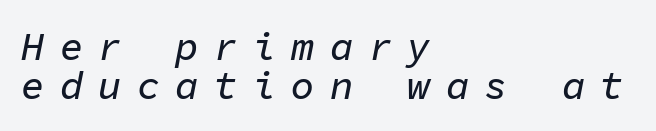
The image shows 39 px text type, italic (leaning right), monospaced; set left-aligned, tight line spacing (1.0x), unusually wide letter spacing (+0.39 em), not underlined; low stroke contrast and a medium x-height.
